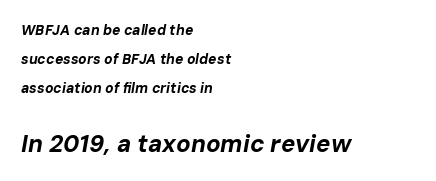
The image shows 24 px bold type, italic (leaning right); set left-aligned, loose line spacing (2.08x), normal letter spacing, not underlined; the second (bottom) block is 1.71x larger.
